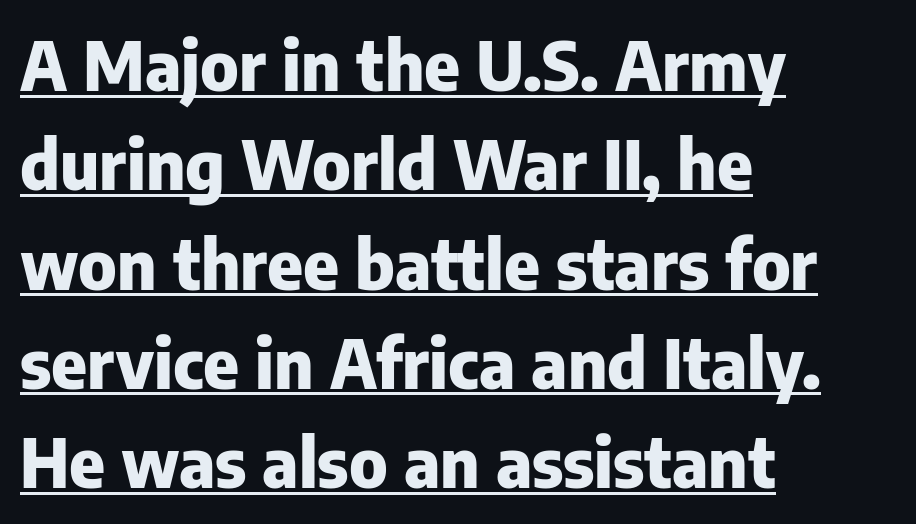
Q: Is the text bold? A: Yes.
Q: Is the text italic (slanted)? A: No, it is upright.
Q: Is the typeface a serif or a sans-serif typeface? A: Sans-serif.
Q: Is the text underlined? A: Yes.
Q: How is the paragraph aligned? A: Left-aligned.
Q: Is the spacing between letters normal or unusually wide? A: Normal.
Q: Is the spacing between lines tight, normal or loose? A: Normal.
Q: Width (condensed, normal, or wide)? A: Normal.
Q: Stroke contrast? A: Low.
Q: x-height? A: Medium.
Q: Monospaced? A: No.
